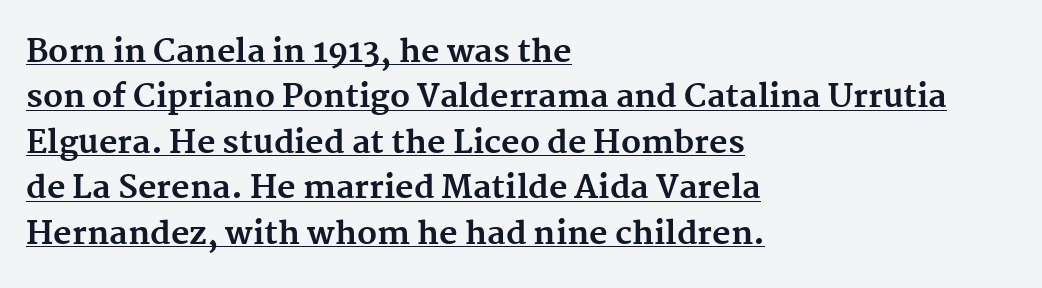
Q: Is the text bold? A: Yes.
Q: Is the text italic (slanted)? A: No, it is upright.
Q: Is the typeface a serif or a sans-serif typeface? A: Serif.
Q: Is the text underlined? A: Yes.
Q: How is the paragraph aligned? A: Left-aligned.
Q: Is the spacing between letters normal or unusually wide? A: Normal.
Q: Is the spacing between lines tight, normal or loose? A: Normal.
Q: Width (condensed, normal, or wide)? A: Normal.
Q: Stroke contrast? A: Medium.
Q: x-height? A: Medium.
Q: Monospaced? A: No.
